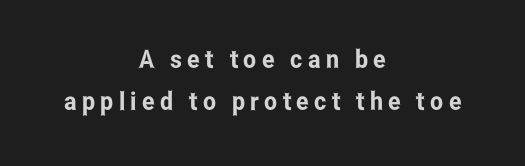
Q: Is the text italic (slanted)? A: No, it is upright.
Q: Is the text underlined? A: No.
Q: How is the paragraph aligned? A: Centered.
Q: Is the spacing between letters normal or unusually wide? A: Unusually wide.
Q: Is the spacing between lines tight, normal or loose? A: Normal.
